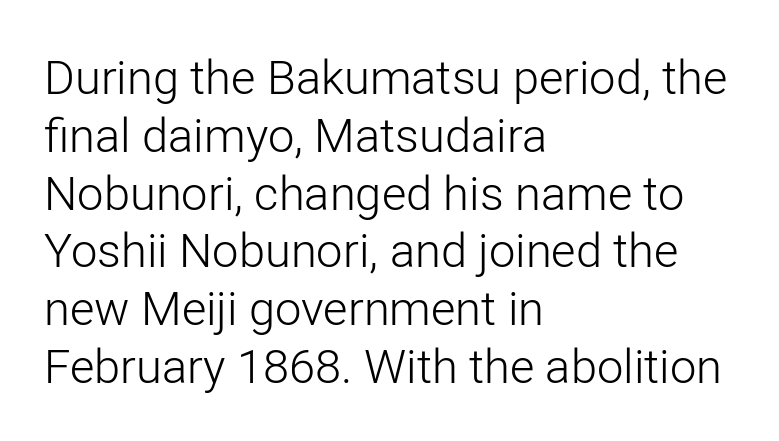
These lines are rendered in a variable-pitch font. Nothing sits at the stroke ends, so this counts as sans-serif. Letter spacing: default. Caption: multi-line text, flush left, ragged right. No heavy texture on the line: the type isn't bold. The specimen reads as upright at a glance.
